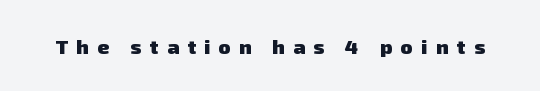
Q: Is the text bold? A: Yes.
Q: Is the text underlined? A: No.
Q: Is the spacing between letters normal or unusually wide? A: Unusually wide.
